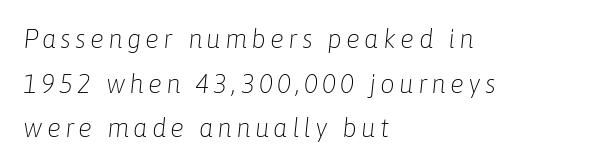
A light-to-regular cut is what we see here. The string is rendered with underlining switched off. Slanted lettering throughout. The paragraph shown leans on its left margin.
